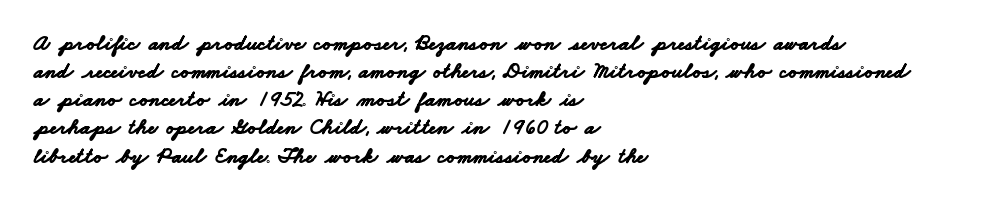
This rendering uses left alignment, leaving the right contour irregular. The gaps between neighbouring characters are ordinary and unremarkable. The leading is moderate, giving the passage an even texture. Compared with an ordinary text face, these strokes are far heavier — a full bold. This rendering features lettering with no underline.
